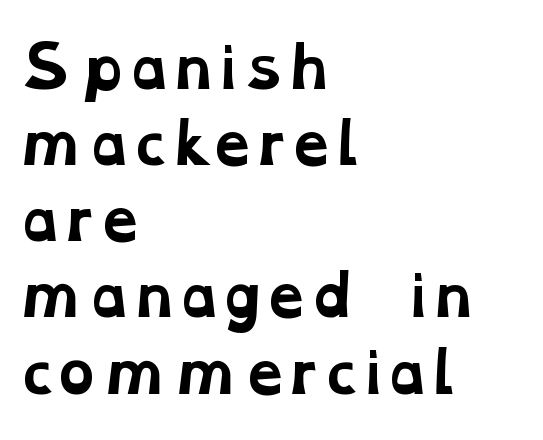
Q: Is the text bold? A: Yes.
Q: Is the typeface a serif or a sans-serif typeface? A: Serif.
Q: Is the text underlined? A: No.
Q: How is the paragraph aligned? A: Left-aligned.
Q: Is the spacing between letters normal or unusually wide? A: Normal.
Q: Is the spacing between lines tight, normal or loose? A: Normal.
Q: Width (condensed, normal, or wide)? A: Wide.
Q: Stroke contrast? A: Low.
Q: x-height? A: Medium.
Q: Monospaced? A: No.
